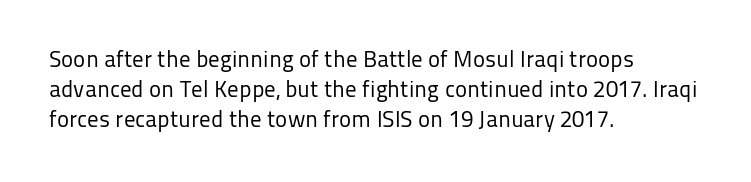
{"italic": "no", "bold": "no", "underline": "no", "align": "left", "line_spacing": "normal", "line_spacing_ratio": 1.3, "letter_spacing": "normal", "letter_spacing_em": 0.0, "glyph_px": 23}
